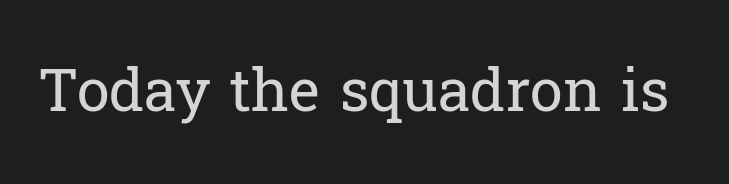
The image shows 59 px regular-weight serif type, upright; set normal letter spacing, not underlined; low stroke contrast and a medium x-height.
